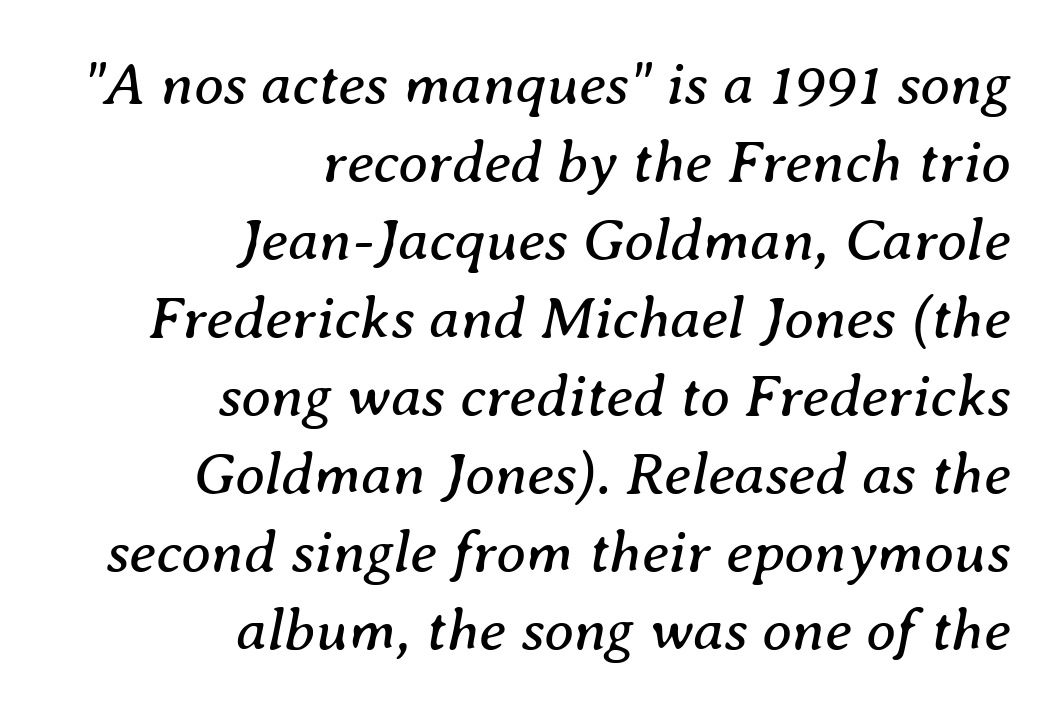
{"serif": "yes", "italic": "yes", "lean": "right", "slant_degrees": 8, "bold": "no", "weight": "regular", "width": "normal", "stroke_contrast": "medium", "x_height": "medium", "monospaced": "no", "underline": "no", "align": "right", "line_spacing": "normal", "line_spacing_ratio": 1.3, "letter_spacing": "normal", "letter_spacing_em": 0.0, "glyph_px": 60}
